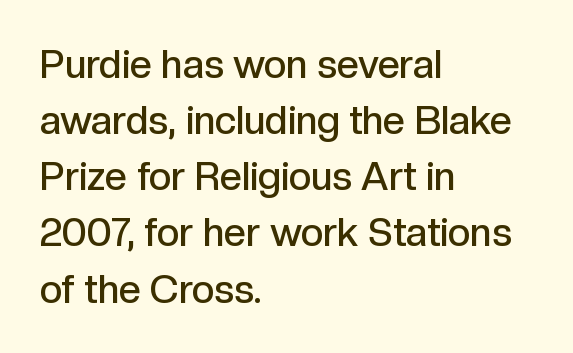
Reading down the block, your eye returns to a fixed left position each line. No extra tracking has been applied to these lines. The font family rendered here belongs to the sans-serif group. The gap between lines stays unmarked. Emphasis by weight is partial: semibold.
